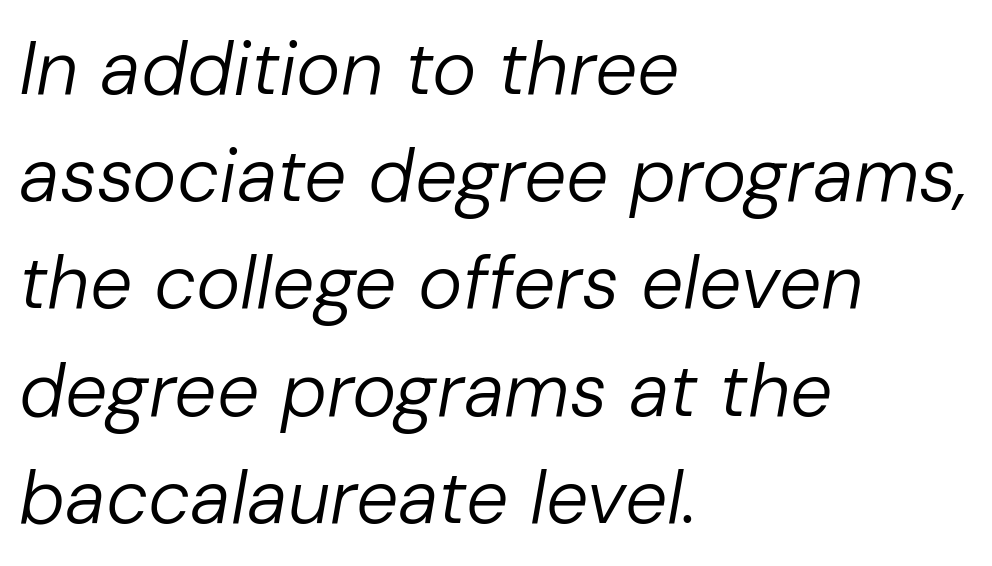
The image shows 75 px regular-weight type, italic (leaning right); set left-aligned, normal line spacing (1.43x), normal letter spacing, not underlined; low stroke contrast and a medium x-height.
